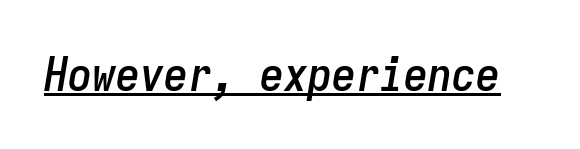
Q: Is the text italic (slanted)? A: Yes, it leans right by about 9 degrees.
Q: Is the text underlined? A: Yes.
Q: Is the spacing between letters normal or unusually wide? A: Normal.
Q: Width (condensed, normal, or wide)? A: Condensed.
Q: Stroke contrast? A: Low.
Q: x-height? A: Medium.
Q: Monospaced? A: Yes.
